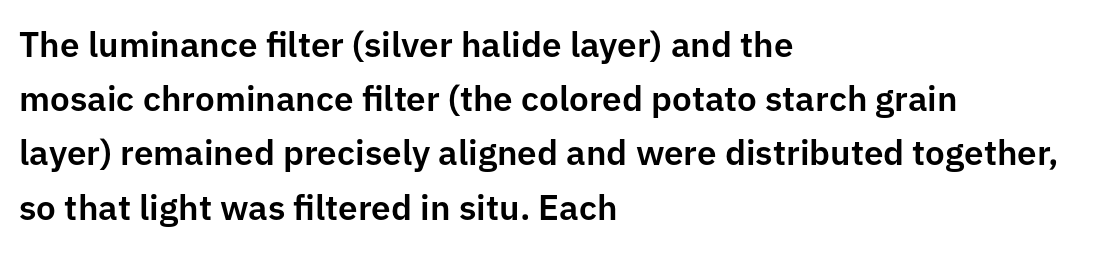
Q: Is the text italic (slanted)? A: No, it is upright.
Q: Is the typeface a serif or a sans-serif typeface? A: Sans-serif.
Q: Is the text underlined? A: No.
Q: How is the paragraph aligned? A: Left-aligned.
Q: Is the spacing between letters normal or unusually wide? A: Normal.
Q: Is the spacing between lines tight, normal or loose? A: Normal.
Q: Width (condensed, normal, or wide)? A: Normal.
Q: Stroke contrast? A: Low.
Q: x-height? A: Medium.
Q: Monospaced? A: No.
